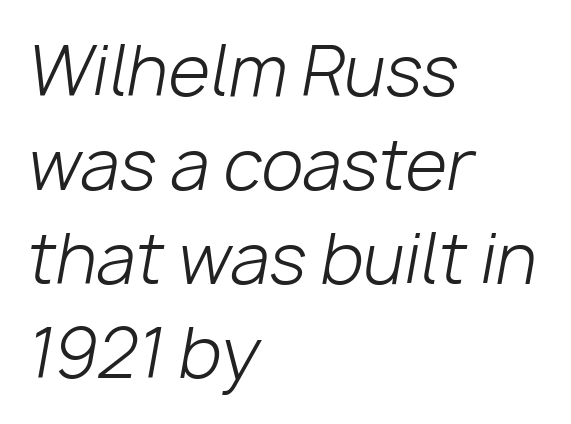
Q: Is the text bold? A: No.
Q: Is the text italic (slanted)? A: Yes, it leans right by about 10 degrees.
Q: Is the text underlined? A: No.
Q: How is the paragraph aligned? A: Left-aligned.
Q: Is the spacing between letters normal or unusually wide? A: Normal.
Q: Is the spacing between lines tight, normal or loose? A: Normal.
Q: Width (condensed, normal, or wide)? A: Normal.
Q: Stroke contrast? A: Low.
Q: x-height? A: Medium.
Q: Monospaced? A: No.
